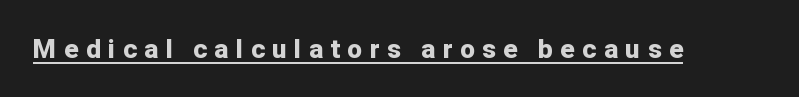
Q: Is the text bold? A: Yes.
Q: Is the text italic (slanted)? A: No, it is upright.
Q: Is the text underlined? A: Yes.
Q: Is the spacing between letters normal or unusually wide? A: Unusually wide.
